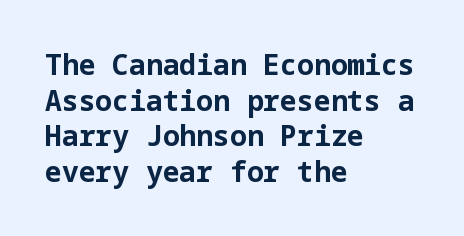
{"serif": "no", "italic": "no", "bold": "yes", "weight": "bold", "width": "normal", "stroke_contrast": "low", "x_height": "medium", "underline": "no", "align": "left", "line_spacing": "normal", "line_spacing_ratio": 1.27, "letter_spacing": "normal", "letter_spacing_em": 0.0, "glyph_px": 28}
